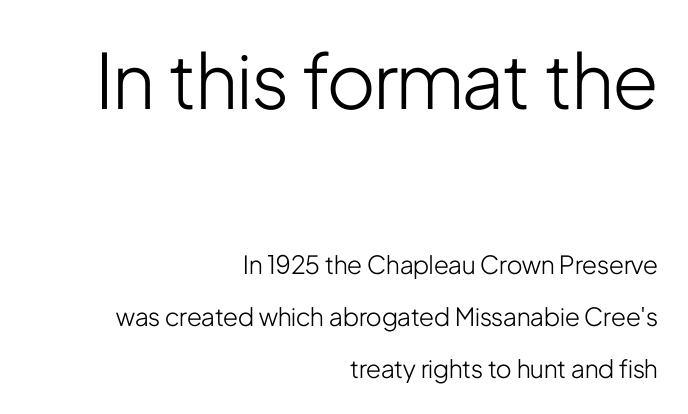
The vertical gap from one line to the next is large. The line texture is even and compact thanks to regular tracking. Descenders are the only things crossing below the line. No chunkiness to these letters — they're not bold. Is this a fixed-width face? No — the glyphs have proportional, varying widths. You get the large type first, then a drop to smaller type.
